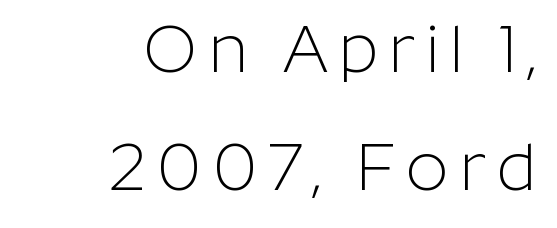
Each letter keeps its own natural width here, so spacing adapts to shape. Counters stay open thanks to moderate or lighter strokes. Nope, no serifs anywhere on these letters. Right-aligned paragraph, ragged on the left.
